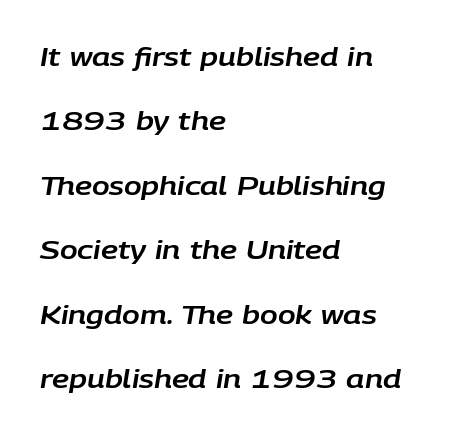
Q: Is the text italic (slanted)? A: Yes, it leans right by about 9 degrees.
Q: Is the text underlined? A: No.
Q: How is the paragraph aligned? A: Left-aligned.
Q: Is the spacing between letters normal or unusually wide? A: Normal.
Q: Is the spacing between lines tight, normal or loose? A: Loose.
